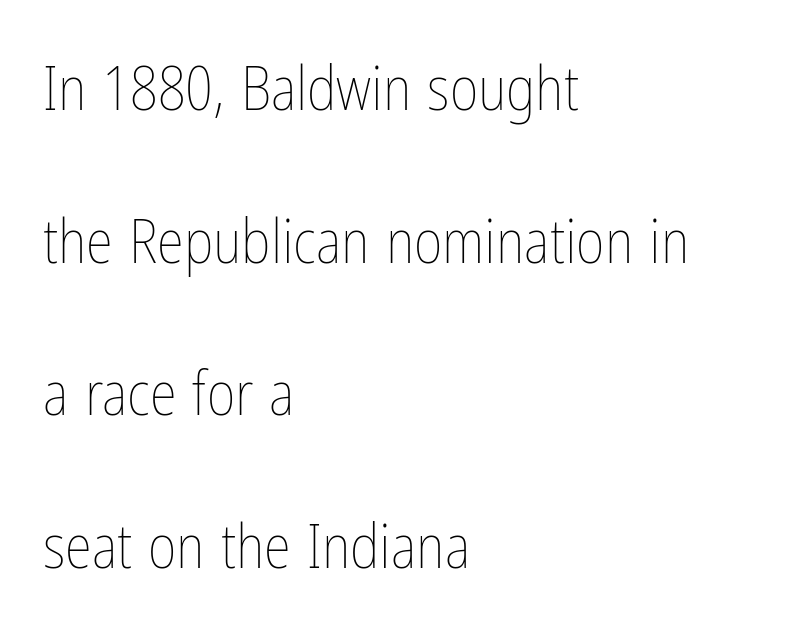
{"italic": "no", "bold": "no", "weight": "thin", "width": "condensed", "stroke_contrast": "low", "x_height": "medium", "monospaced": "no", "underline": "no", "align": "left", "line_spacing": "loose", "line_spacing_ratio": 2.46, "letter_spacing": "normal", "letter_spacing_em": 0.0, "glyph_px": 62}
